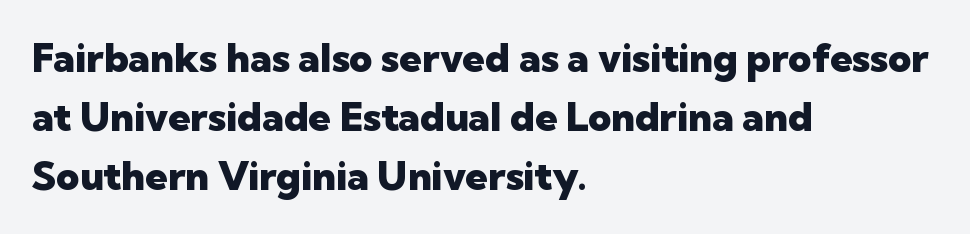
{"serif": "no", "italic": "no", "bold": "yes", "weight": "heavy", "width": "normal", "stroke_contrast": "low", "x_height": "medium", "monospaced": "no", "underline": "no", "align": "left", "line_spacing": "normal", "line_spacing_ratio": 1.48, "letter_spacing": "normal", "letter_spacing_em": 0.0, "glyph_px": 40}
